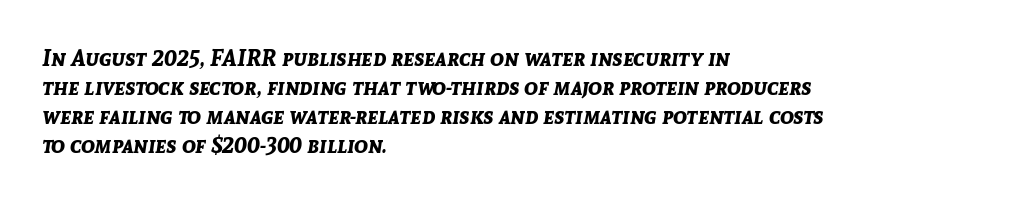
The image shows 23 px bold type, italic (leaning right); set left-aligned, normal line spacing (1.26x), normal letter spacing, not underlined.
